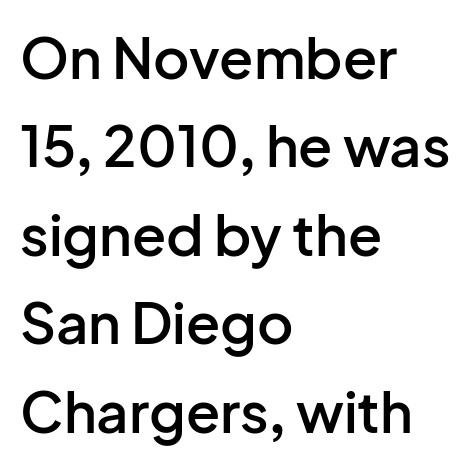
Classification — sans serif. Posture: upright roman. The letterforms sit shoulder to shoulder at normal distance. Varying glyph widths throughout — classic text-font behaviour. Short and long lines alike share a common starting point at left. Nobody drew a line under any word here.
